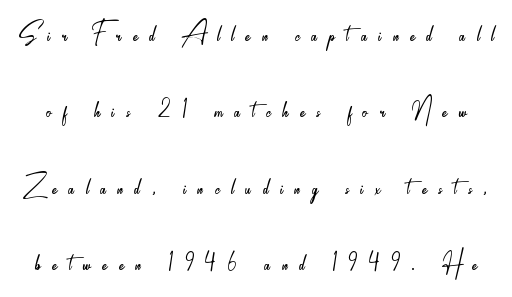
Q: Is the text bold? A: No.
Q: Is the text italic (slanted)? A: Yes.
Q: Is the typeface a serif or a sans-serif typeface? A: Sans-serif.
Q: Is the text underlined? A: No.
Q: Is the spacing between letters normal or unusually wide? A: Unusually wide.
Q: Is the spacing between lines tight, normal or loose? A: Loose.
Q: Width (condensed, normal, or wide)? A: Condensed.
Q: Stroke contrast? A: Low.
Q: x-height? A: Small.
Q: Monospaced? A: No.
